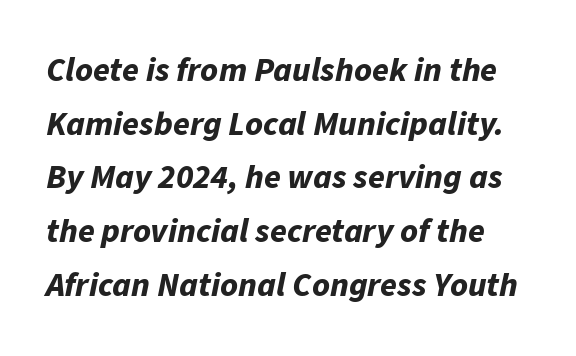
{"italic": "yes", "lean": "right", "slant_degrees": 11, "bold": "yes", "weight": "bold", "width": "normal", "stroke_contrast": "low", "x_height": "medium", "monospaced": "no", "underline": "no", "line_spacing": "normal", "line_spacing_ratio": 1.58, "letter_spacing": "normal", "letter_spacing_em": 0.0, "glyph_px": 34}
